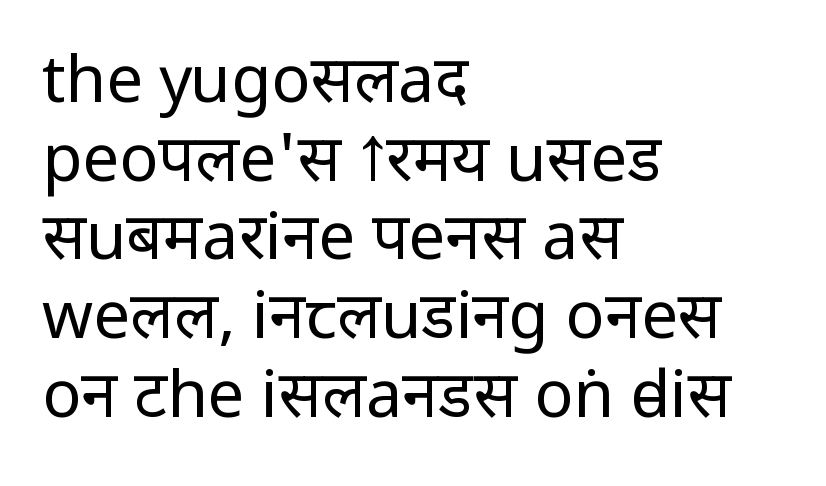
This rendering features lettering with no underline. Characters follow at the spacing the type designer built in. The passage shown is typeset with a sans-serif family. Notice how the stems are strictly vertical — no italics here. The lines are quadded left.
